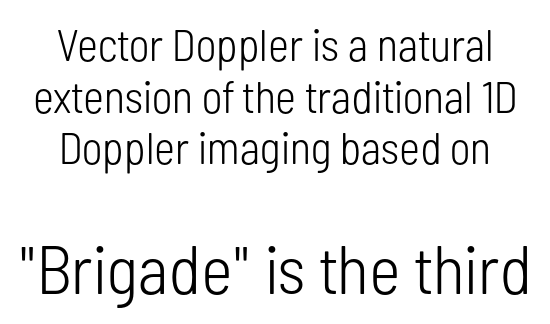
{"serif": "no", "italic": "no", "bold": "no", "weight": "light", "width": "condensed", "stroke_contrast": "low", "x_height": "medium", "monospaced": "no", "underline": "no", "align": "center", "line_spacing": "tight", "line_spacing_ratio": 1.15, "letter_spacing": "normal", "letter_spacing_em": 0.0, "larger_block": "second", "size_ratio": 1.51, "glyph_px": 68}
